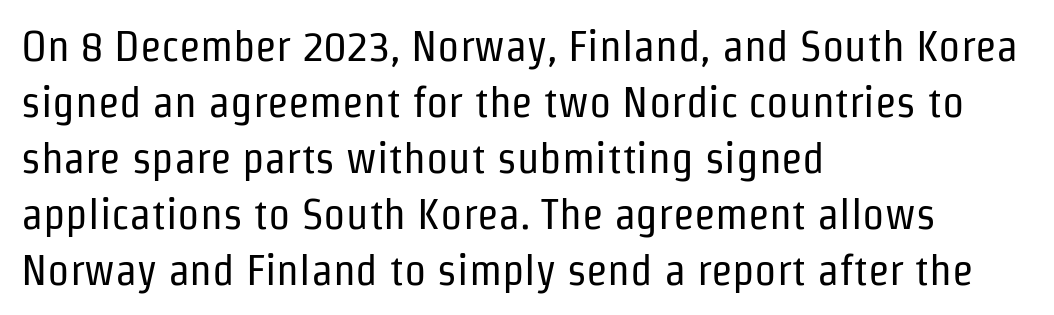
Check under the words: just untouched page. The font family rendered here belongs to the sans-serif group. Summary of vertical rhythm: regular, with standard interline spacing. Each word holds together tightly as a unit, with standard inter-letter gaps. Stems here are at most as thick as an everyday book face. The face used here is proportionally spaced, like ordinary book or web type.
